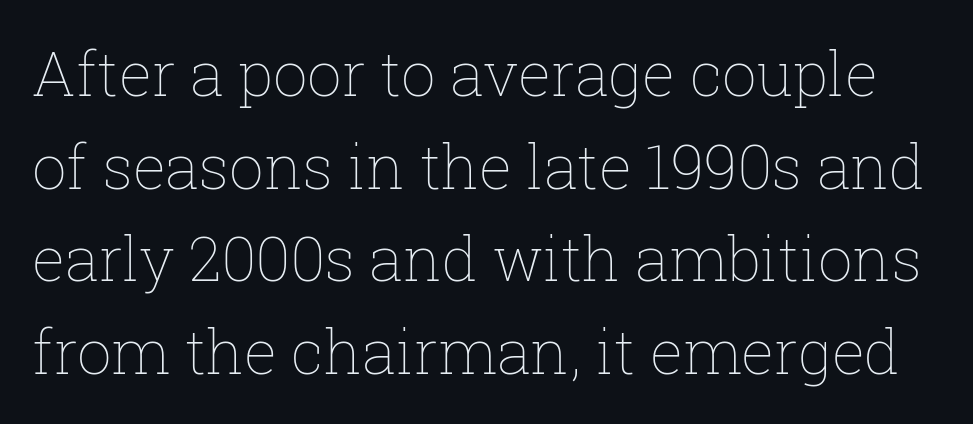
{"italic": "no", "bold": "no", "weight": "thin", "width": "normal", "stroke_contrast": "low", "x_height": "medium", "monospaced": "no", "underline": "no", "line_spacing": "normal", "line_spacing_ratio": 1.52, "letter_spacing": "normal", "letter_spacing_em": 0.0, "glyph_px": 61}
